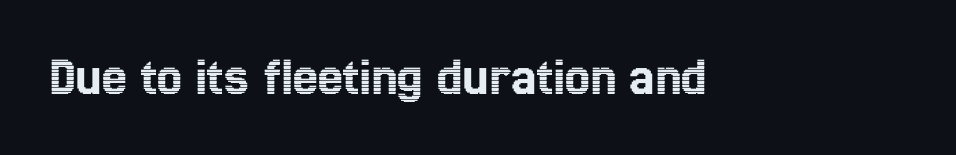
The image shows 56 px condensed type, upright; set normal letter spacing, not underlined; a medium x-height.
